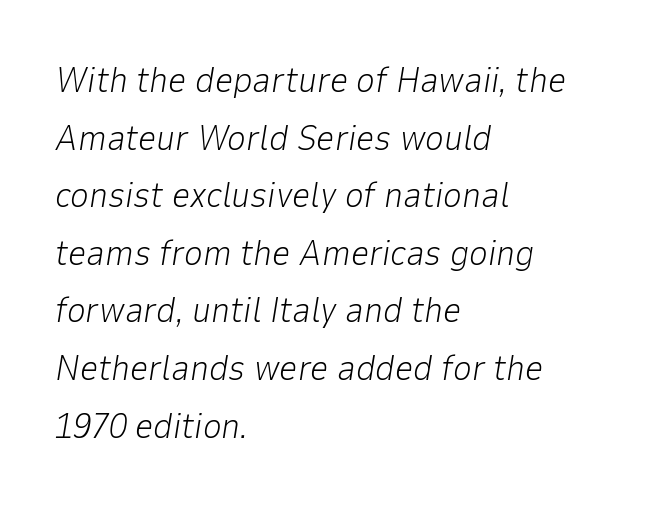
{"italic": "yes", "lean": "right", "slant_degrees": 9, "bold": "no", "weight": "light", "width": "normal", "stroke_contrast": "low", "x_height": "medium", "monospaced": "no", "underline": "no", "align": "left", "line_spacing": "normal", "line_spacing_ratio": 1.6, "letter_spacing": "normal", "letter_spacing_em": 0.0, "glyph_px": 36}
